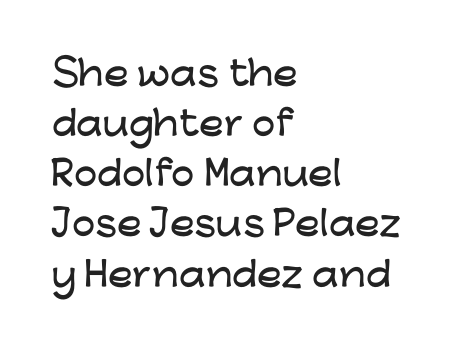
The image shows 33 px wide sans-serif type, upright; set left-aligned, normal line spacing (1.52x), normal letter spacing, not underlined; low stroke contrast and a medium x-height.
